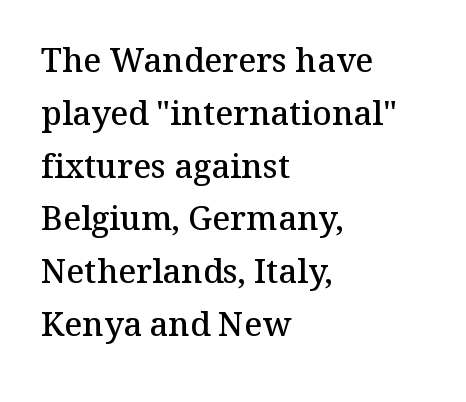
{"serif": "yes", "italic": "no", "bold": "semi", "weight": "semibold", "width": "normal", "stroke_contrast": "medium", "x_height": "medium", "monospaced": "no", "underline": "no", "align": "left", "line_spacing": "normal", "line_spacing_ratio": 1.6, "letter_spacing": "normal", "letter_spacing_em": 0.0, "glyph_px": 33}
